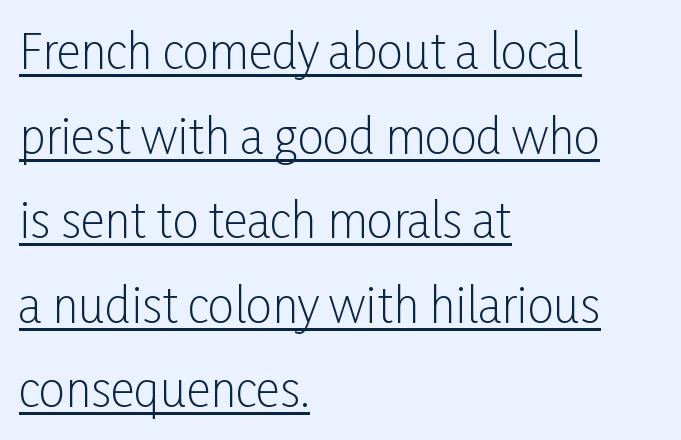
Unlike italic type, these characters show no tilt at all. The font sits on the lighter half of the weight spectrum, regular included. This sample is left-justified, so line endings fall wherever the words run out. Unlike a traditional serif, this face leaves its strokes unadorned. Each letter keeps its own natural width here, so spacing adapts to shape. This sample carries an underscore along the baseline area.
